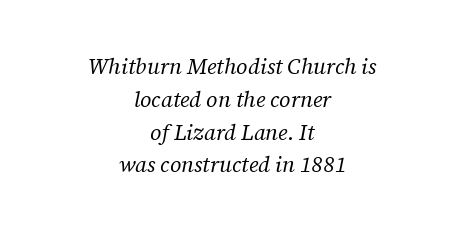
The image shows 22 px text type, italic (leaning right); set centered, normal line spacing (1.49x), normal letter spacing, not underlined.
